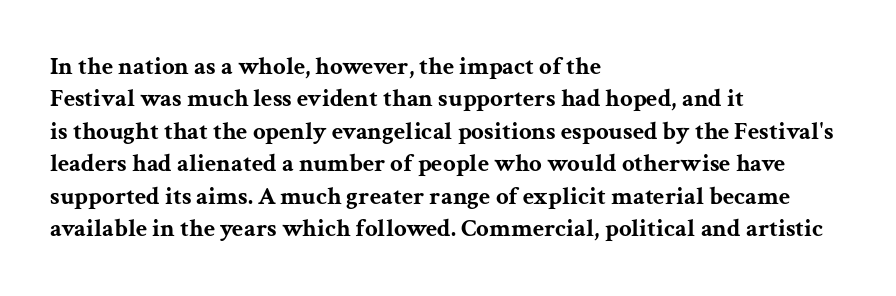
{"italic": "no", "bold": "yes", "underline": "no", "align": "left", "line_spacing": "normal", "line_spacing_ratio": 1.3, "letter_spacing": "normal", "letter_spacing_em": 0.0, "glyph_px": 25}
